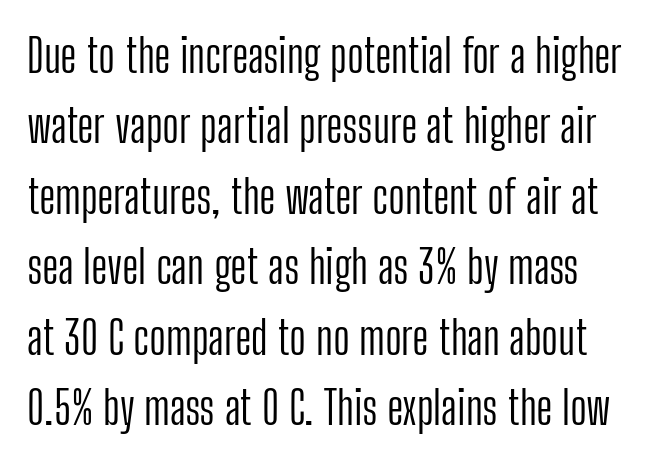
{"serif": "no", "italic": "no", "bold": "no", "weight": "light", "width": "condensed", "stroke_contrast": "low", "x_height": "medium", "monospaced": "no", "underline": "no", "line_spacing": "normal", "line_spacing_ratio": 1.53, "letter_spacing": "normal", "letter_spacing_em": 0.0, "glyph_px": 46}
